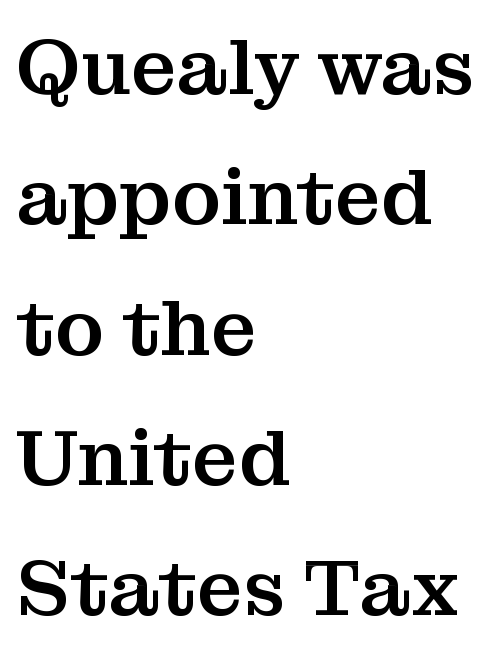
Q: Is the text italic (slanted)? A: No, it is upright.
Q: Is the typeface a serif or a sans-serif typeface? A: Serif.
Q: Is the text underlined? A: No.
Q: How is the paragraph aligned? A: Left-aligned.
Q: Is the spacing between letters normal or unusually wide? A: Normal.
Q: Is the spacing between lines tight, normal or loose? A: Normal.
Q: Width (condensed, normal, or wide)? A: Normal.
Q: Stroke contrast? A: Medium.
Q: x-height? A: Medium.
Q: Monospaced? A: No.
